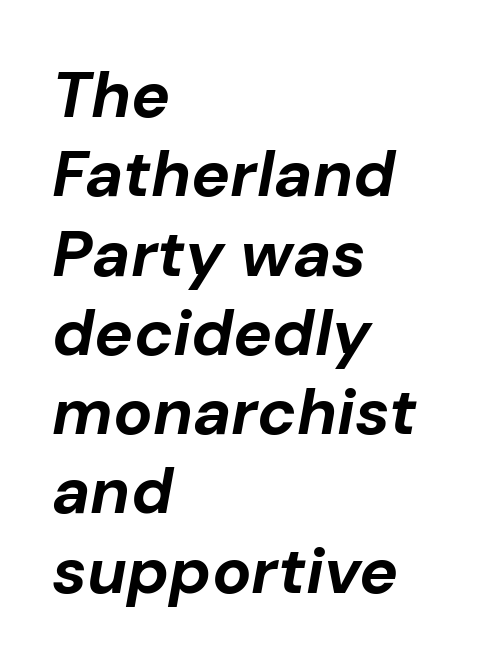
{"italic": "yes", "lean": "right", "slant_degrees": 10, "bold": "yes", "weight": "bold", "width": "normal", "stroke_contrast": "low", "x_height": "medium", "monospaced": "no", "underline": "no", "align": "left", "line_spacing_ratio": 1.22, "letter_spacing": "normal", "letter_spacing_em": 0.0, "glyph_px": 65}
